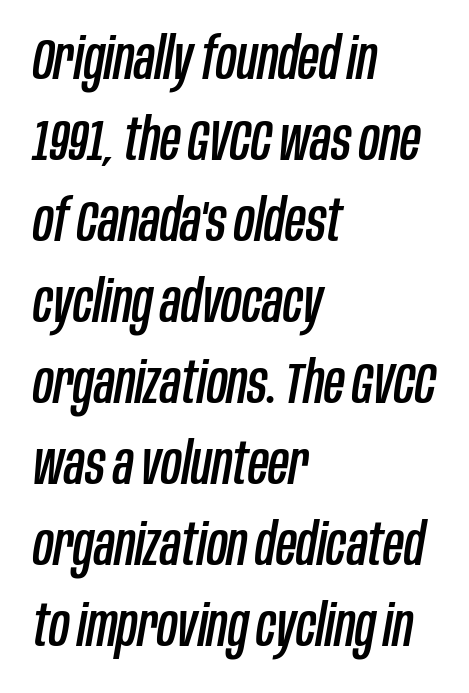
{"italic": "yes", "lean": "right", "slant_degrees": 10, "width": "condensed", "stroke_contrast": "low", "x_height": "large", "monospaced": "no", "underline": "no", "align": "left", "line_spacing": "normal", "line_spacing_ratio": 1.42, "letter_spacing": "normal", "letter_spacing_em": 0.0, "glyph_px": 57}
